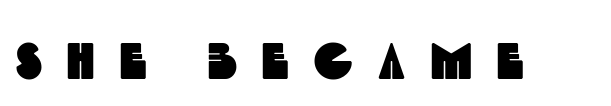
{"serif": "no", "width": "condensed", "x_height": "large", "monospaced": "no", "underline": "no", "letter_spacing": "wide", "letter_spacing_em": 0.49, "glyph_px": 52}
